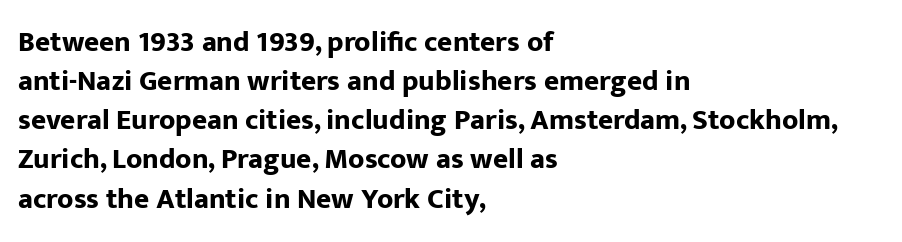
Does the leading feel generous? No, just average. The tracking reads as untouched default to a designer's eye. You can tell it's not italic because the verticals are truly vertical. These lines are composed in type without serifs.
